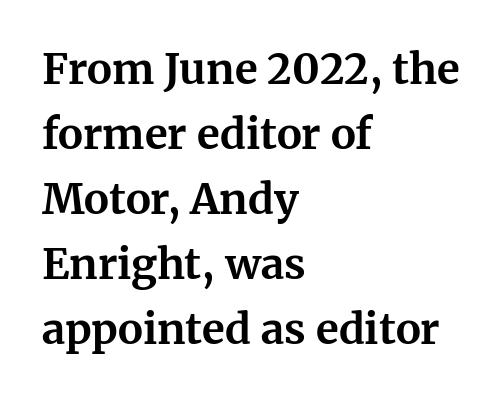
Q: Is the text bold? A: Yes.
Q: Is the text italic (slanted)? A: No, it is upright.
Q: Is the typeface a serif or a sans-serif typeface? A: Serif.
Q: Is the text underlined? A: No.
Q: How is the paragraph aligned? A: Left-aligned.
Q: Is the spacing between letters normal or unusually wide? A: Normal.
Q: Is the spacing between lines tight, normal or loose? A: Normal.
Q: Width (condensed, normal, or wide)? A: Normal.
Q: Stroke contrast? A: Medium.
Q: x-height? A: Medium.
Q: Monospaced? A: No.
